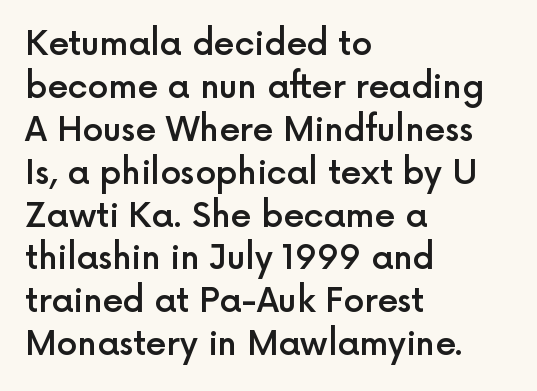
Q: Is the text bold? A: Semi-bold.
Q: Is the text italic (slanted)? A: No, it is upright.
Q: Is the typeface a serif or a sans-serif typeface? A: Sans-serif.
Q: Is the text underlined? A: No.
Q: How is the paragraph aligned? A: Left-aligned.
Q: Is the spacing between letters normal or unusually wide? A: Normal.
Q: Is the spacing between lines tight, normal or loose? A: Normal.
Q: Width (condensed, normal, or wide)? A: Normal.
Q: x-height? A: Medium.
Q: Monospaced? A: No.
